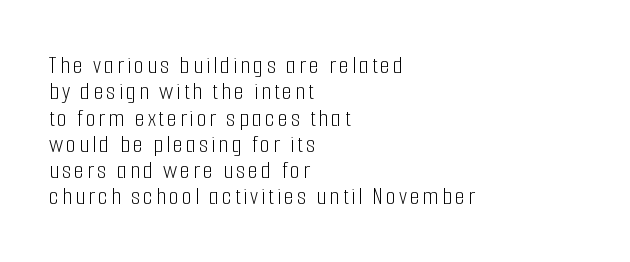
Q: Is the text bold? A: No.
Q: Is the text italic (slanted)? A: No, it is upright.
Q: Is the text underlined? A: No.
Q: How is the paragraph aligned? A: Left-aligned.
Q: Is the spacing between lines tight, normal or loose? A: Tight.
